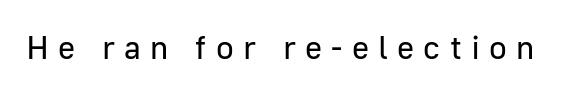
The image shows 33 px regular-weight sans-serif type, upright; set unusually wide letter spacing (+0.28 em), not underlined; low stroke contrast and a medium x-height.
